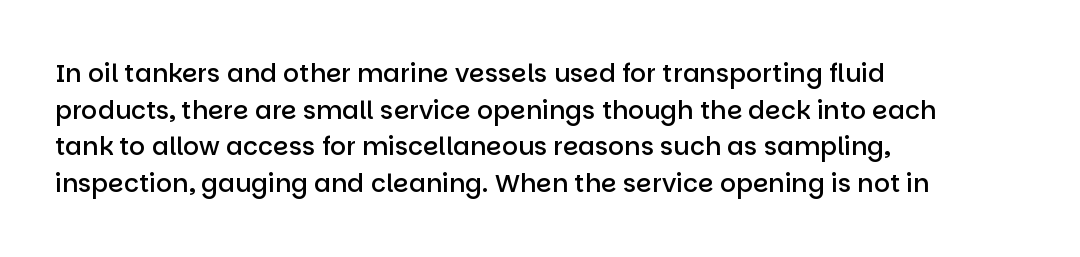
{"italic": "no", "bold": "semi", "underline": "no", "align": "left", "line_spacing": "normal", "line_spacing_ratio": 1.47, "letter_spacing": "normal", "letter_spacing_em": 0.0, "glyph_px": 25}
